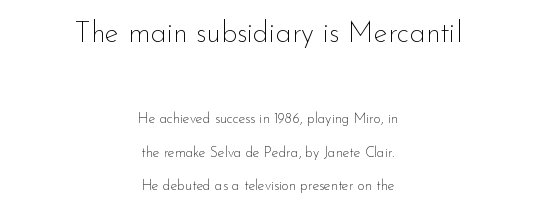
The image shows 29 px thin sans-serif type, upright; set centered, loose line spacing (2.38x), normal letter spacing, not underlined; the first (top) block is 2.07x larger; low stroke contrast and a small x-height.
